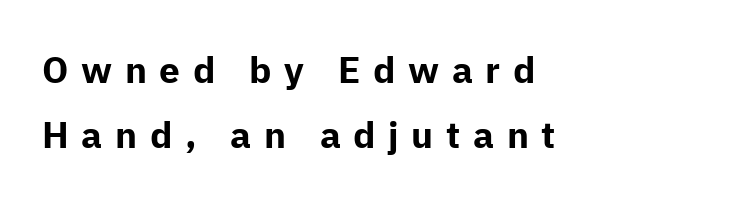
Typographically, this falls in the sans-serif category. Each letter keeps its own natural width here, so spacing adapts to shape. In CSS terms this would be text-align: left. Inter-character spacing is expanded well beyond the font's built-in metrics. The face used here has the dense, thick strokes of a bold. In terms of posture, this sample is upright.
